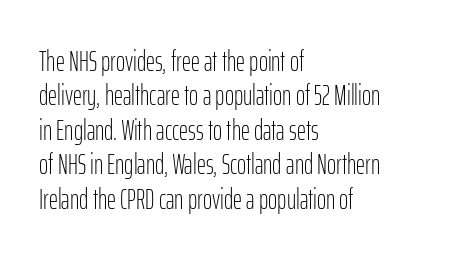
Q: Is the text bold? A: No.
Q: Is the text italic (slanted)? A: No, it is upright.
Q: Is the typeface a serif or a sans-serif typeface? A: Sans-serif.
Q: Is the text underlined? A: No.
Q: How is the paragraph aligned? A: Left-aligned.
Q: Is the spacing between letters normal or unusually wide? A: Normal.
Q: Width (condensed, normal, or wide)? A: Condensed.
Q: Stroke contrast? A: Low.
Q: x-height? A: Medium.
Q: Monospaced? A: No.
